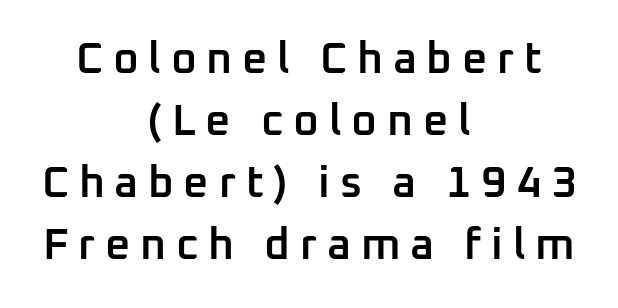
The tracking jumps out immediately: characters are airy and widely separated. Whoever set this chose a conventional vertical rhythm. The specimen reads as upright at a glance. The characters display no serif detailing; their extremities are plain. Moderately thickened strokes mark this as semibold type.
